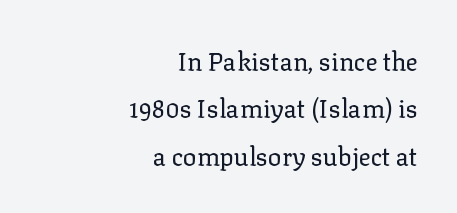
The image shows 25 px text type, upright; set right-aligned, loose line spacing (1.9x), normal letter spacing, not underlined.
